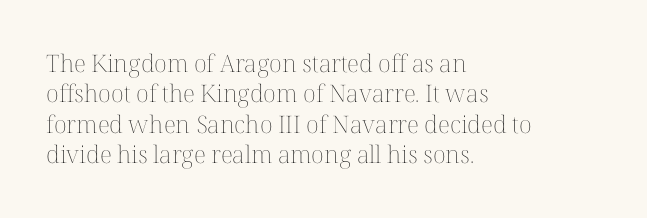
The type sits square on the baseline with zero lean. Only glyphs here, with clear space below each row. This sample is left-justified, so line endings fall wherever the words run out. Nothing unusual about the tracking: characters are spaced as the font intends. No extra ink here — the face is not bold.
